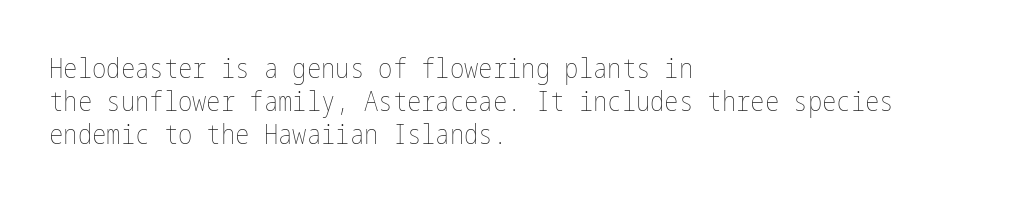
The image shows 27 px text type, upright; set left-aligned, line spacing 1.22x, normal letter spacing, not underlined.
